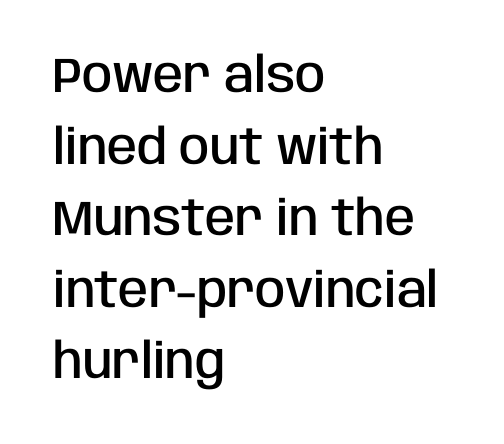
Quick note: underline off. Each new line begins a customary step beneath the previous one. The face used here is a semibold: visibly heavier than regular, lighter than bold. These lines keep a tight, regular rhythm from letter to letter.
